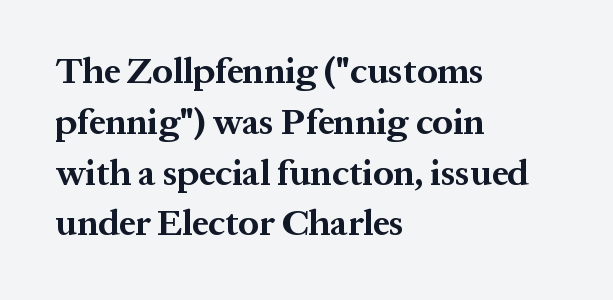
The letters stand upright; this is a roman face. Here the glyphs are tracked normally, forming tight word shapes. If you drew a ruler down the left edge, every line would touch it. I'd call this a serif setting — the letters wear small feet.
